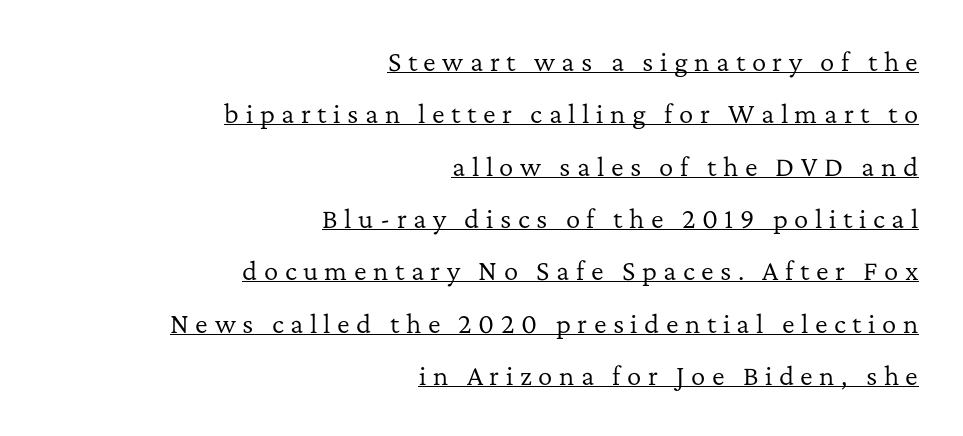
{"italic": "no", "bold": "no", "underline": "yes", "align": "right", "line_spacing": "loose", "line_spacing_ratio": 2.18, "letter_spacing": "wide", "letter_spacing_em": 0.27, "glyph_px": 24}
